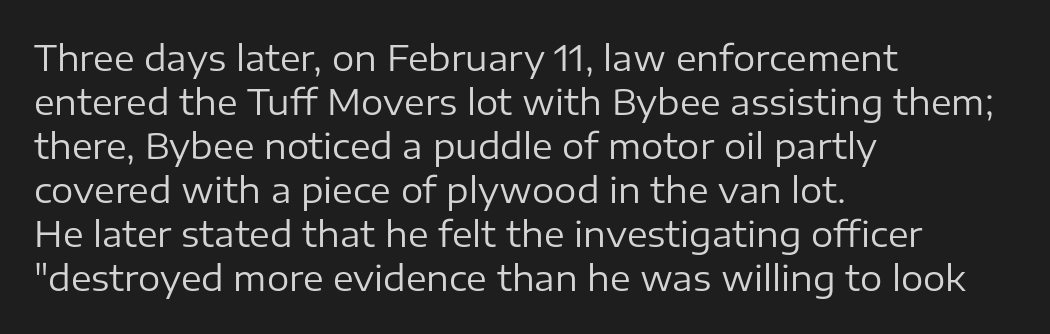
{"serif": "no", "italic": "no", "bold": "no", "weight": "regular", "width": "normal", "stroke_contrast": "low", "x_height": "medium", "monospaced": "no", "underline": "no", "align": "left", "line_spacing": "normal", "line_spacing_ratio": 1.26, "letter_spacing": "normal", "letter_spacing_em": 0.0, "glyph_px": 35}
